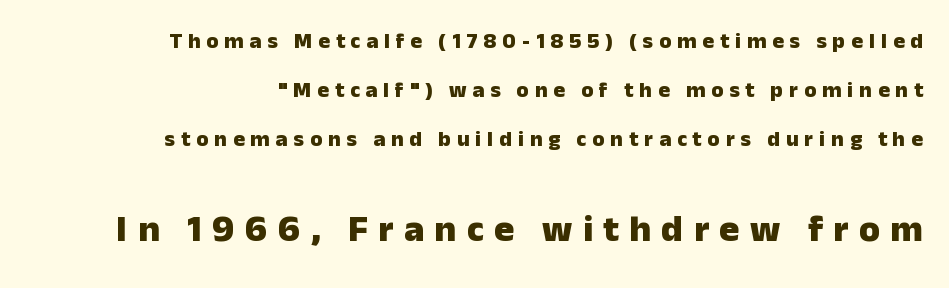
Q: Is the text bold? A: Yes.
Q: Is the text italic (slanted)? A: No, it is upright.
Q: Is the typeface a serif or a sans-serif typeface? A: Sans-serif.
Q: Is the text underlined? A: No.
Q: How is the paragraph aligned? A: Right-aligned.
Q: Is the spacing between letters normal or unusually wide? A: Unusually wide.
Q: Is the spacing between lines tight, normal or loose? A: Loose.
Q: Which block of text is set in a larger size, the first (top) or the second (bottom)? A: The second (bottom) one.
Q: Width (condensed, normal, or wide)? A: Normal.
Q: Stroke contrast? A: Low.
Q: x-height? A: Medium.
Q: Monospaced? A: No.
